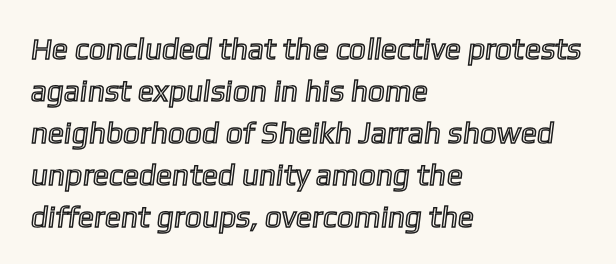
The image shows 30 px text type; set left-aligned, normal line spacing (1.4x), normal letter spacing, not underlined; a medium x-height.
